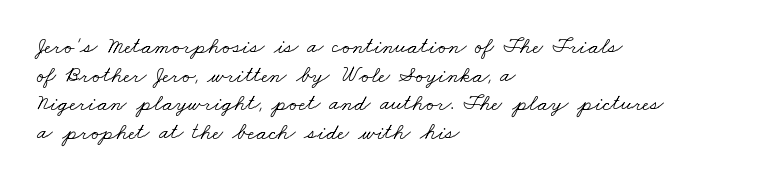
Is the stroke heavy? The answer is a plain regular-or-lighter. The lines in this sample share a left origin and differ only in where they stop. Is there much room between lines? A standard amount, neither cramped nor airy. Compared with typical body copy, the letter spacing here is the same.
